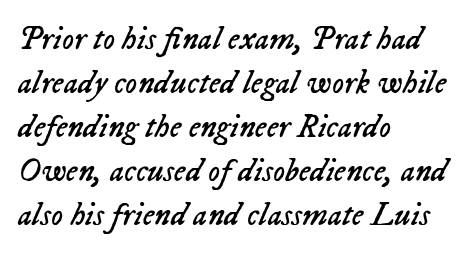
The image shows 33 px regular-weight type, italic (leaning right); set left-aligned, normal line spacing (1.33x), normal letter spacing, not underlined; low stroke contrast and a medium x-height.
